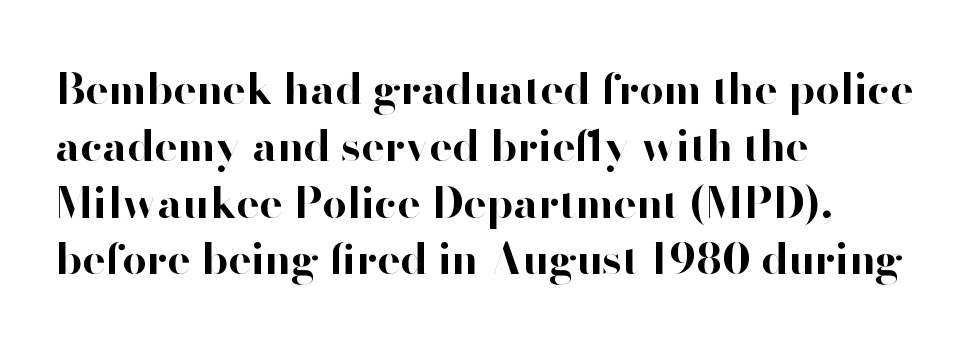
The lettering stays uniformly vertical, giving the passage a roman look. These lines are rendered in a variable-pitch font. Observe the absence of serifs on each vertical stroke in this sample. Unmarked baselines from the first word to the last. These lines sit exactly where default settings would place them.
